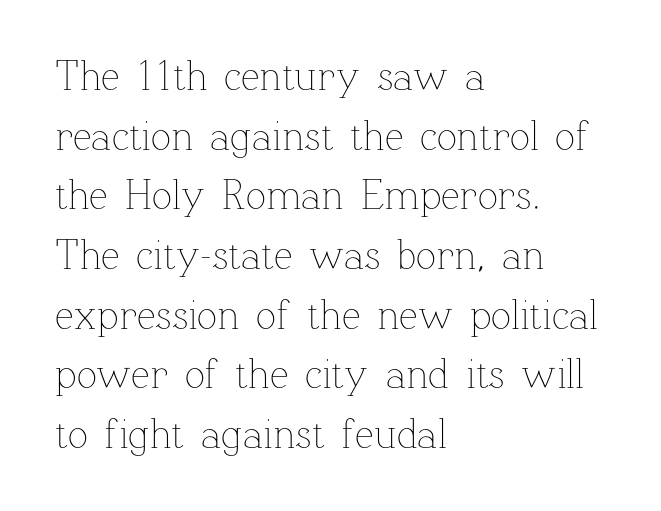
{"italic": "no", "bold": "no", "weight": "thin", "width": "normal", "stroke_contrast": "low", "x_height": "medium", "monospaced": "no", "underline": "no", "align": "left", "line_spacing": "normal", "line_spacing_ratio": 1.42, "letter_spacing": "normal", "letter_spacing_em": 0.0, "glyph_px": 42}
